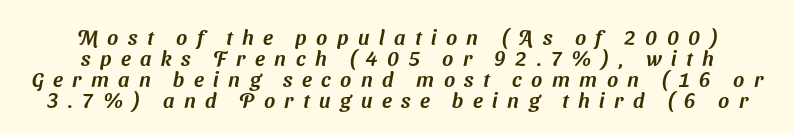
The image shows 21 px text type; set tight line spacing (1.0x), unusually wide letter spacing (+0.45 em), not underlined.
